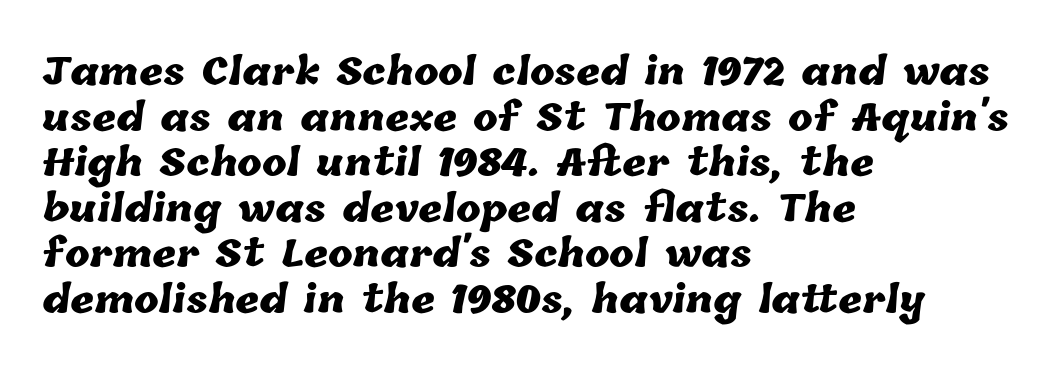
{"bold": "yes", "weight": "heavy", "width": "normal", "stroke_contrast": "low", "x_height": "medium", "monospaced": "no", "underline": "no", "align": "left", "line_spacing_ratio": 1.23, "letter_spacing": "normal", "letter_spacing_em": 0.0, "glyph_px": 37}
